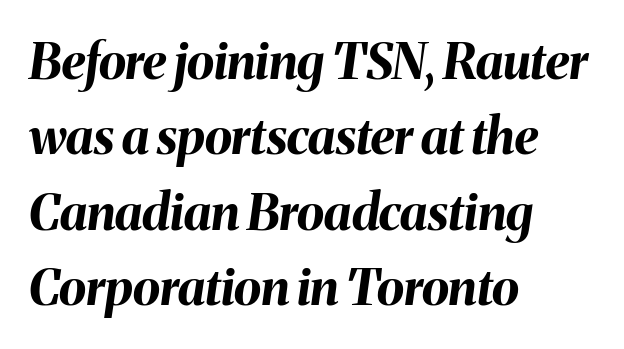
The image shows 50 px bold type, italic (leaning right); set left-aligned, normal line spacing (1.51x), normal letter spacing, not underlined; medium stroke contrast and a medium x-height.
